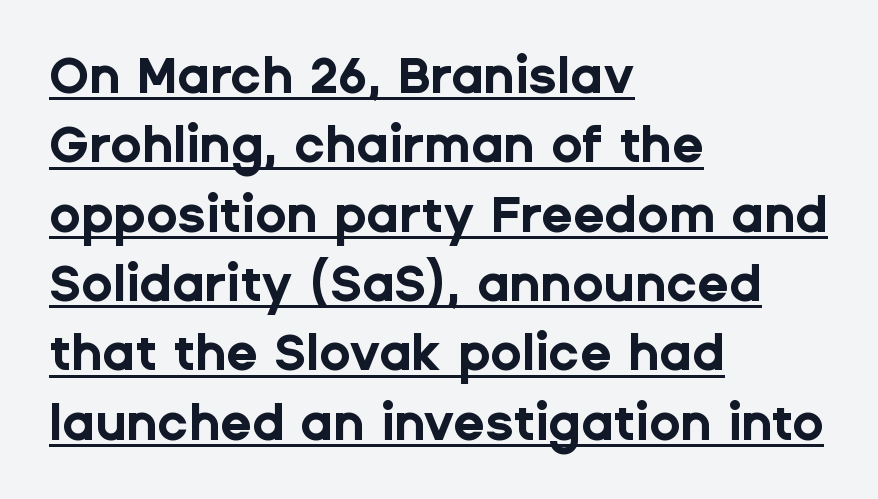
Q: Is the text bold? A: Yes.
Q: Is the text italic (slanted)? A: No, it is upright.
Q: Is the typeface a serif or a sans-serif typeface? A: Sans-serif.
Q: Is the text underlined? A: Yes.
Q: How is the paragraph aligned? A: Left-aligned.
Q: Is the spacing between letters normal or unusually wide? A: Normal.
Q: Is the spacing between lines tight, normal or loose? A: Normal.
Q: Width (condensed, normal, or wide)? A: Normal.
Q: Stroke contrast? A: Low.
Q: x-height? A: Medium.
Q: Monospaced? A: No.
